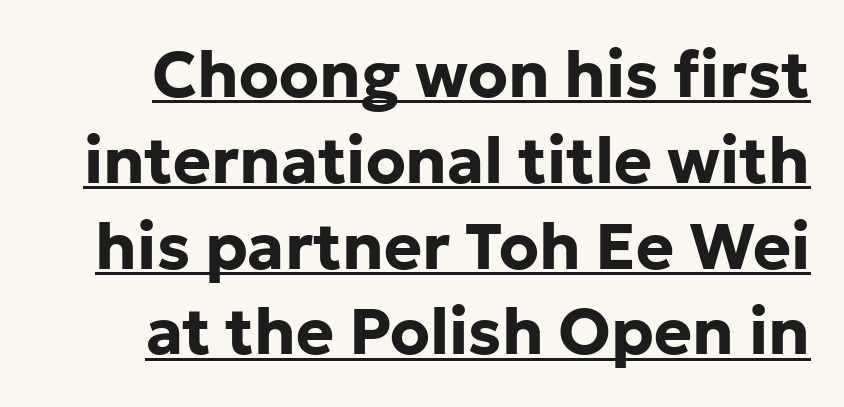
Q: Is the text bold? A: Yes.
Q: Is the text italic (slanted)? A: No, it is upright.
Q: Is the typeface a serif or a sans-serif typeface? A: Sans-serif.
Q: Is the text underlined? A: Yes.
Q: Is the spacing between letters normal or unusually wide? A: Normal.
Q: Is the spacing between lines tight, normal or loose? A: Normal.
Q: Width (condensed, normal, or wide)? A: Normal.
Q: Stroke contrast? A: Low.
Q: x-height? A: Medium.
Q: Monospaced? A: No.
